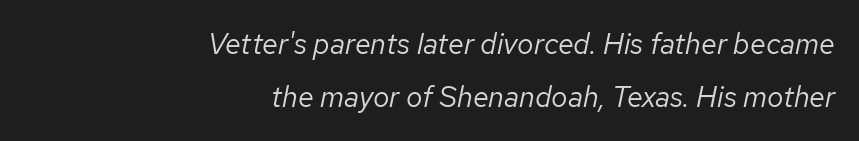
{"italic": "yes", "lean": "right", "slant_degrees": 12, "bold": "no", "weight": "regular", "width": "normal", "stroke_contrast": "low", "x_height": "medium", "monospaced": "no", "underline": "no", "align": "right", "line_spacing_ratio": 1.84, "letter_spacing": "normal", "letter_spacing_em": 0.0, "glyph_px": 29}
